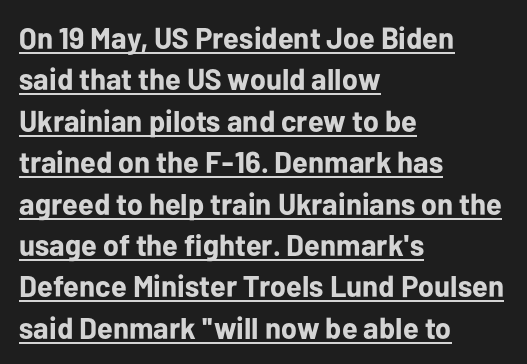
The letters sit at their default tracking, neither squeezed nor spread. Letterform terminals end flat and unadorned throughout the passage. The font is running at its bold setting. Line beginnings align vertically; line endings do not. Here the designer chose a conventional face with non-uniform glyph widths. Unlike italic type, these characters show no tilt at all.
